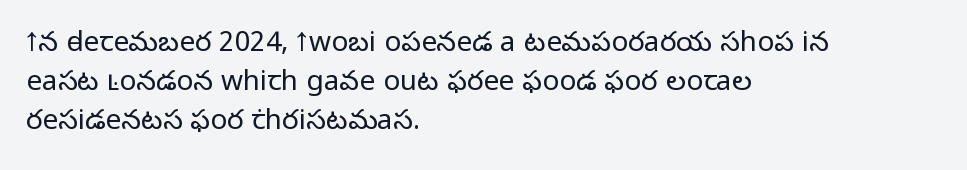
Q: Is the text bold? A: No.
Q: Is the text italic (slanted)? A: No, it is upright.
Q: Is the typeface a serif or a sans-serif typeface? A: Sans-serif.
Q: Is the text underlined? A: No.
Q: How is the paragraph aligned? A: Left-aligned.
Q: Is the spacing between letters normal or unusually wide? A: Normal.
Q: Is the spacing between lines tight, normal or loose? A: Normal.
Q: Width (condensed, normal, or wide)? A: Normal.
Q: Stroke contrast? A: Low.
Q: x-height? A: Medium.
Q: Monospaced? A: No.
